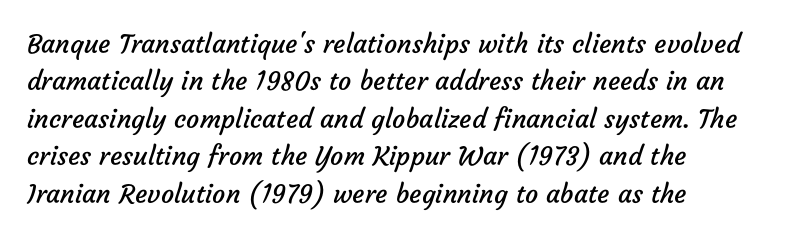
{"bold": "no", "underline": "no", "align": "left", "line_spacing": "normal", "line_spacing_ratio": 1.44, "letter_spacing": "normal", "letter_spacing_em": 0.0, "glyph_px": 26}
